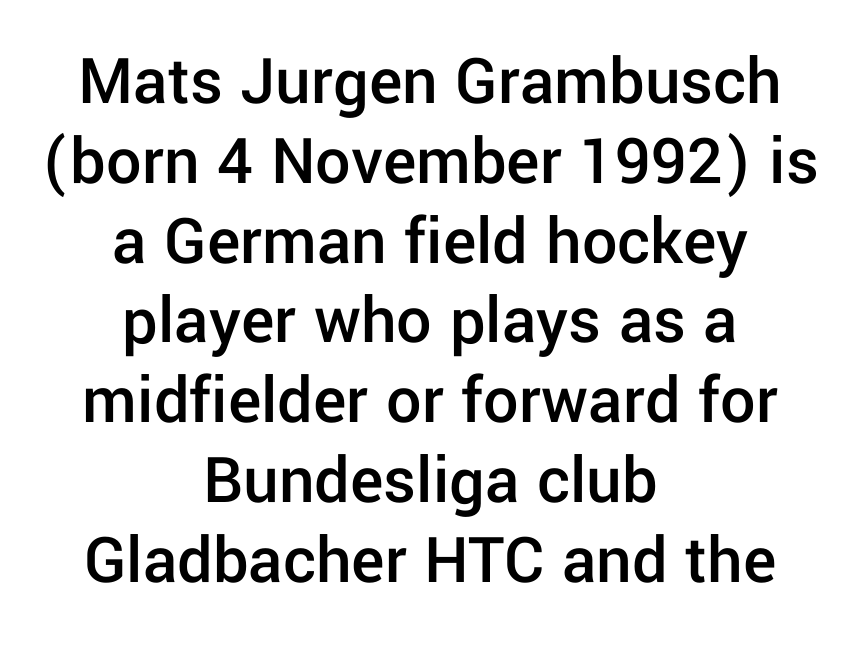
The rendering uses natural spacing where letterforms have individual widths. Compared with a flush-left layout, this one balances lines on the center instead. Tall strokes in this sample are plumb rather than angled. The face used here is rendered with its standard letterfit. The line-height multiplier appears low, near solid setting. Clear beneath every line of the passage.
